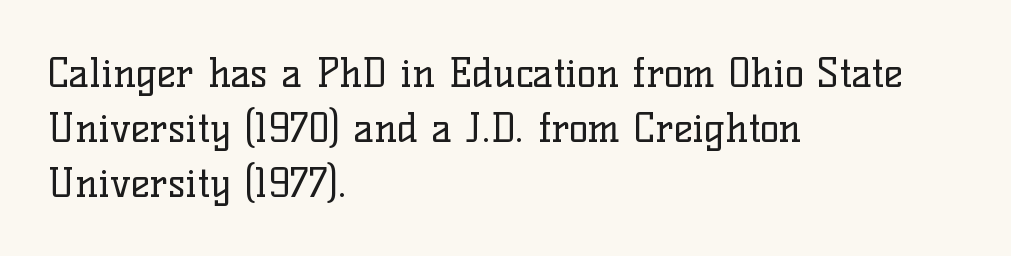
Words appear dense and cohesive because spacing is normal. Vertical strokes here are truly vertical. A typesetter would label this face a serif. The passage is arranged the way most books set body copy — flush left. You could not count columns in this text — the font is proportionally spaced.
